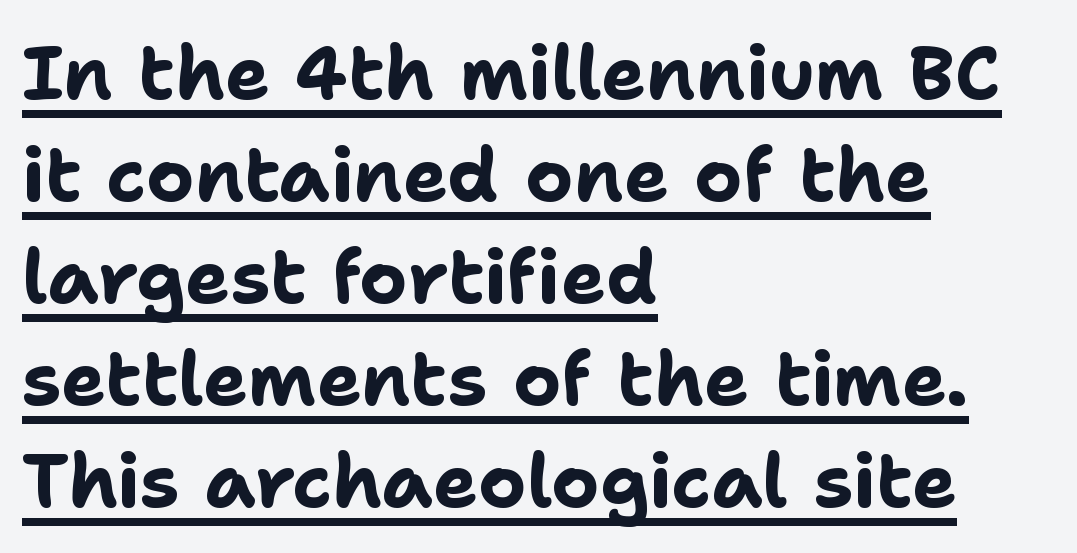
The image shows 75 px bold sans-serif type, upright; set left-aligned, normal line spacing (1.36x), normal letter spacing, underlined; low stroke contrast and a medium x-height.
